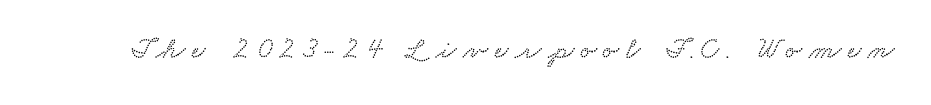
The image shows 30 px wide type; set unusually wide letter spacing (+0.22 em), not underlined; low stroke contrast and a small x-height.
